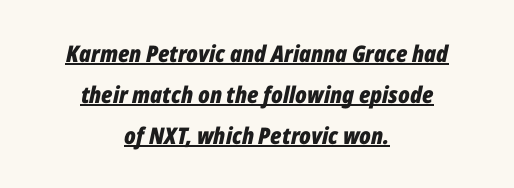
Short and long lines alike share a common midpoint. Caption: standard tracking, unaltered. This sample uses an oblique cut, with every glyph tilted off the vertical. Caption: bold face, heavy strokes. The rendered words wear a rule along their underside.
